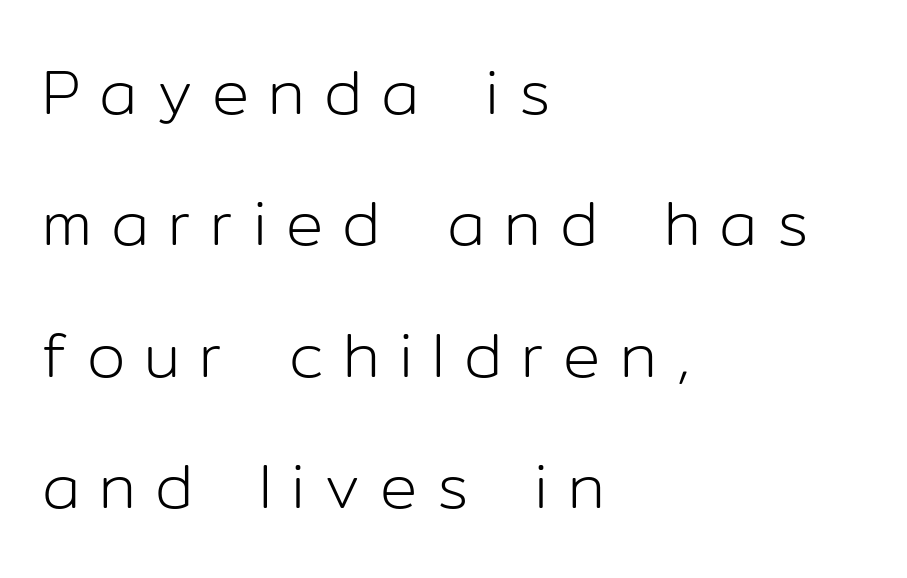
The image shows 62 px light sans-serif type, upright; set left-aligned, loose line spacing (2.12x), unusually wide letter spacing (+0.31 em), not underlined; low stroke contrast and a medium x-height.
